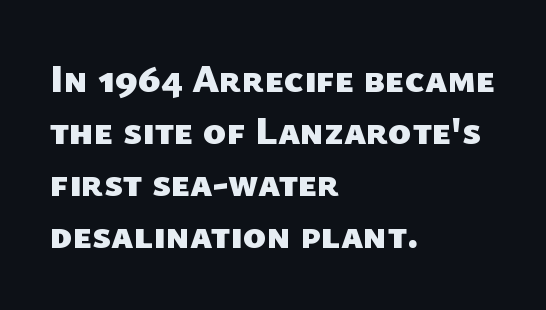
{"serif": "no", "bold": "yes", "weight": "heavy", "width": "normal", "stroke_contrast": "low", "x_height": "medium", "monospaced": "no", "underline": "no", "align": "left", "line_spacing": "normal", "line_spacing_ratio": 1.33, "letter_spacing": "normal", "letter_spacing_em": 0.0, "glyph_px": 39}
